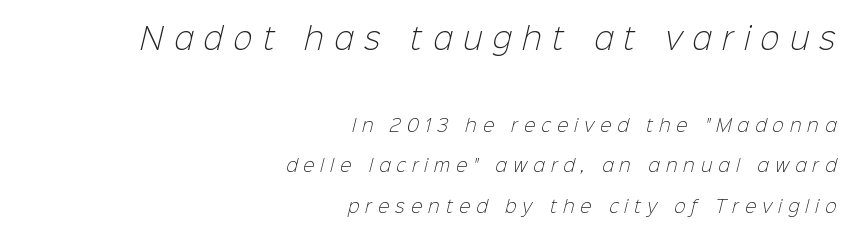
The image shows 29 px light sans-serif type; set right-aligned, loose line spacing (2.37x), unusually wide letter spacing (+0.36 em), not underlined; the first (top) block is 1.71x larger; low stroke contrast and a medium x-height.
